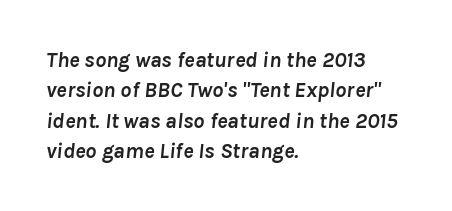
Q: Is the text bold? A: Yes.
Q: Is the text italic (slanted)? A: Yes, it leans right by about 8 degrees.
Q: Is the text underlined? A: No.
Q: How is the paragraph aligned? A: Left-aligned.
Q: Is the spacing between letters normal or unusually wide? A: Normal.
Q: Is the spacing between lines tight, normal or loose? A: Normal.
